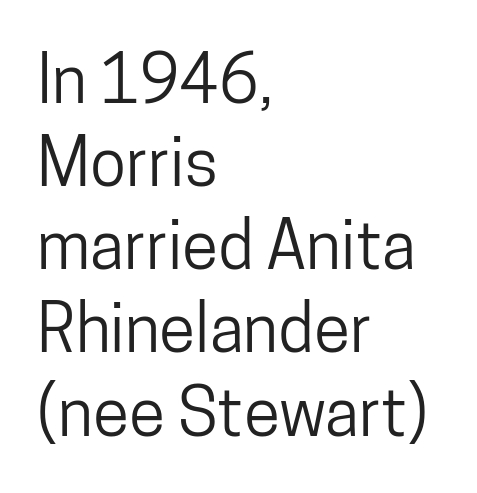
{"serif": "no", "italic": "no", "width": "condensed", "stroke_contrast": "low", "x_height": "medium", "monospaced": "no", "underline": "no", "align": "left", "line_spacing": "normal", "line_spacing_ratio": 1.26, "letter_spacing": "normal", "letter_spacing_em": 0.0, "glyph_px": 66}
